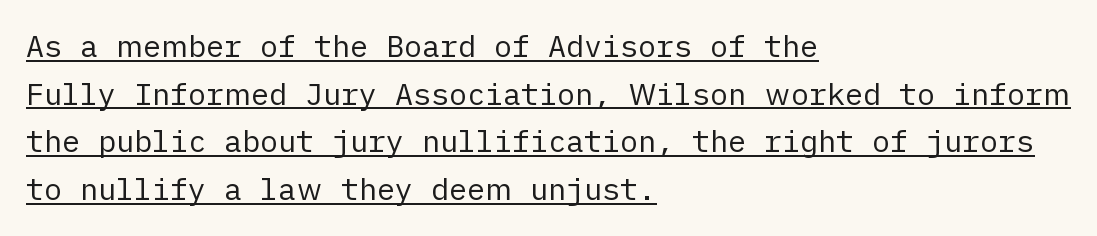
The font family rendered here belongs to the sans-serif group. Words appear dense and cohesive because spacing is normal. The leading is moderate, giving the passage an even texture. Left-aligned paragraph, ragged on the right. Designer's note — italics off, roman on.
